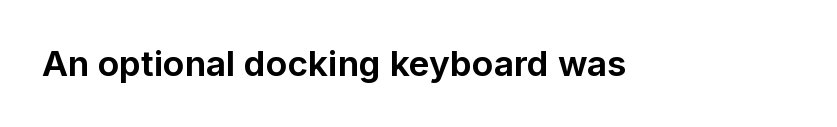
The image shows 35 px bold sans-serif type, upright; set normal letter spacing, not underlined; low stroke contrast and a medium x-height.
